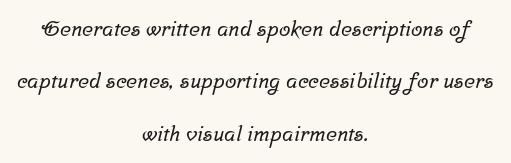
Glyph-to-glyph distance matches everyday printed text. The paragraph shown floats in the horizontal middle. The space directly below the letters is spotless. Baseline-to-baseline distance is far greater than the letter height.
